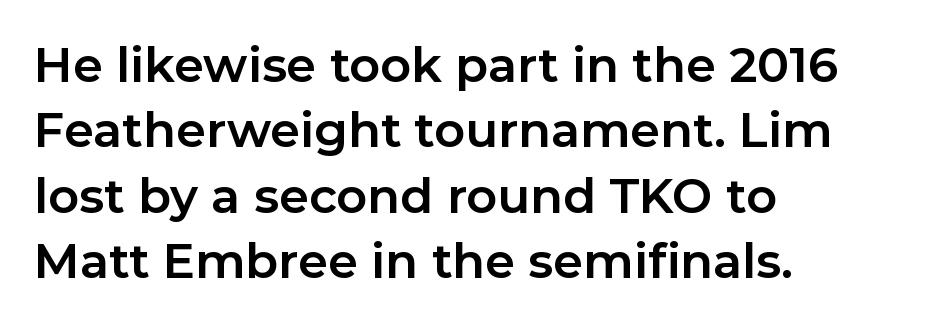
{"serif": "no", "italic": "no", "bold": "yes", "weight": "bold", "width": "normal", "stroke_contrast": "low", "x_height": "medium", "monospaced": "no", "underline": "no", "align": "left", "line_spacing": "normal", "line_spacing_ratio": 1.36, "letter_spacing": "normal", "letter_spacing_em": 0.0, "glyph_px": 48}
